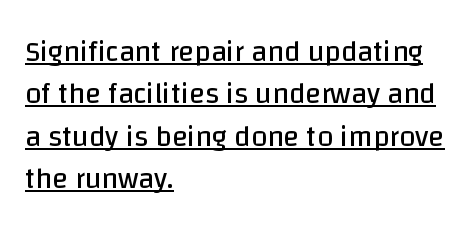
The image shows 29 px regular-weight sans-serif type, upright; set left-aligned, normal line spacing (1.46x), normal letter spacing, underlined; low stroke contrast and a large x-height.
